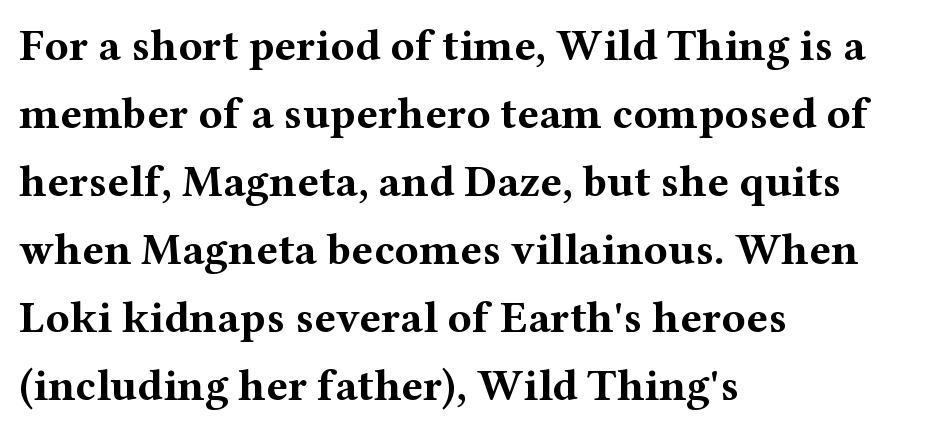
Q: Is the text bold? A: Yes.
Q: Is the text italic (slanted)? A: No, it is upright.
Q: Is the typeface a serif or a sans-serif typeface? A: Serif.
Q: Is the text underlined? A: No.
Q: How is the paragraph aligned? A: Left-aligned.
Q: Is the spacing between letters normal or unusually wide? A: Normal.
Q: Is the spacing between lines tight, normal or loose? A: Normal.
Q: Width (condensed, normal, or wide)? A: Wide.
Q: Stroke contrast? A: Medium.
Q: x-height? A: Medium.
Q: Monospaced? A: No.
